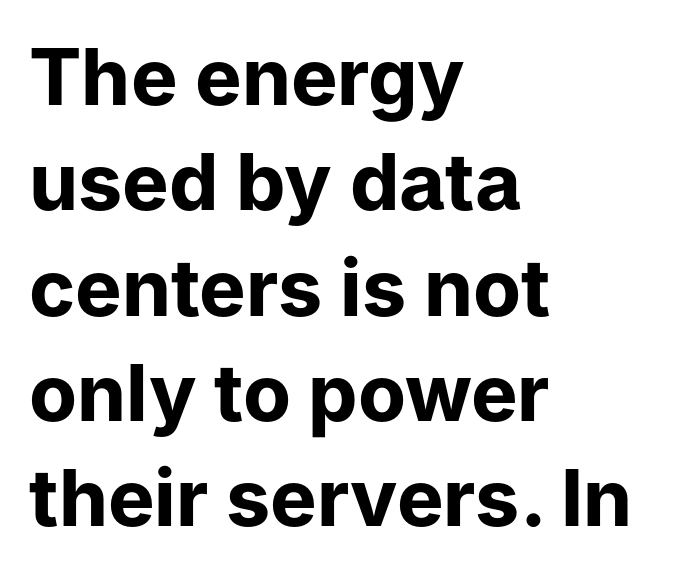
In terms of posture, this sample is upright. Unmarked baselines from the first word to the last. A typesetter would call this zero additional tracking. Plenty of ink on the page — the face is bold.
